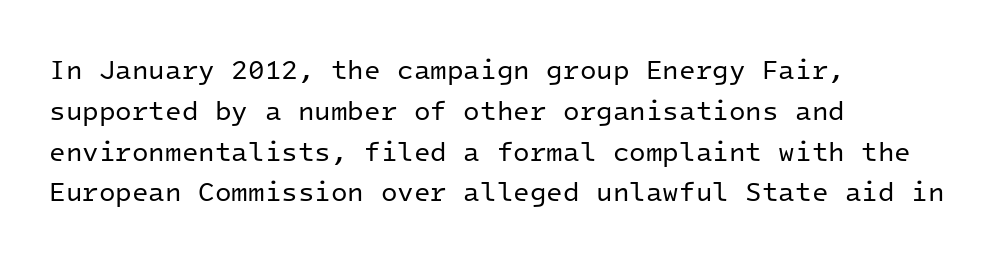
{"italic": "no", "bold": "no", "underline": "no", "align": "left", "line_spacing": "normal", "line_spacing_ratio": 1.51, "letter_spacing": "normal", "letter_spacing_em": 0.0, "glyph_px": 27}
